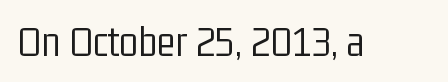
{"serif": "no", "italic": "no", "bold": "no", "weight": "light", "width": "condensed", "stroke_contrast": "low", "x_height": "medium", "monospaced": "no", "underline": "no", "letter_spacing": "normal", "letter_spacing_em": 0.0, "glyph_px": 44}
